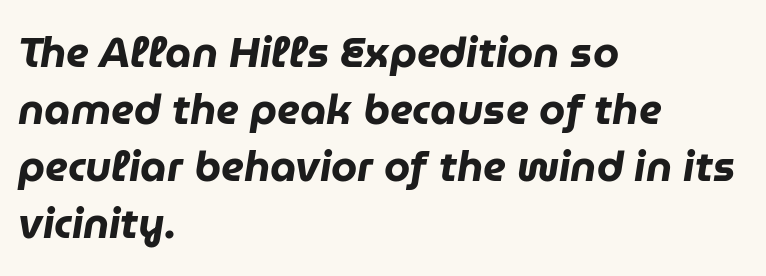
A student would call this left alignment; a typographer would say flush left, rag right. The area under the type is left untouched. Tracking value appears to be zero — textbook default spacing. Emphasis-style slanted type is in use. Notice how thick the strokes are: this is what a full bold looks like.
